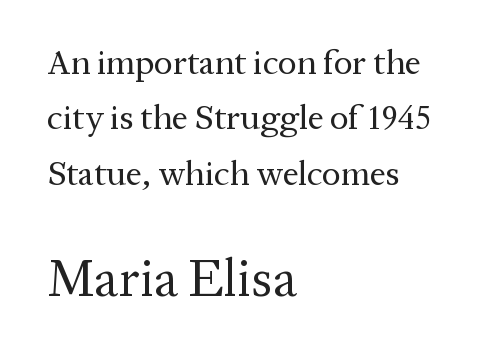
Q: Is the text bold? A: No.
Q: Is the text italic (slanted)? A: No, it is upright.
Q: Is the typeface a serif or a sans-serif typeface? A: Serif.
Q: Is the text underlined? A: No.
Q: How is the paragraph aligned? A: Left-aligned.
Q: Is the spacing between letters normal or unusually wide? A: Normal.
Q: Is the spacing between lines tight, normal or loose? A: Normal.
Q: Which block of text is set in a larger size, the first (top) or the second (bottom)? A: The second (bottom) one.
Q: Width (condensed, normal, or wide)? A: Normal.
Q: Stroke contrast? A: Medium.
Q: x-height? A: Medium.
Q: Monospaced? A: No.
